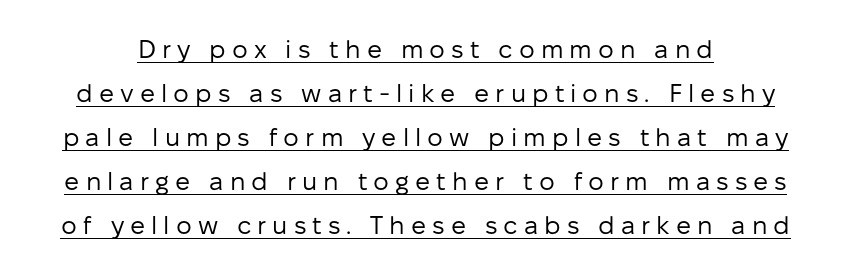
The image shows 25 px text type, upright; set line spacing 1.76x, unusually wide letter spacing (+0.24 em), underlined.
